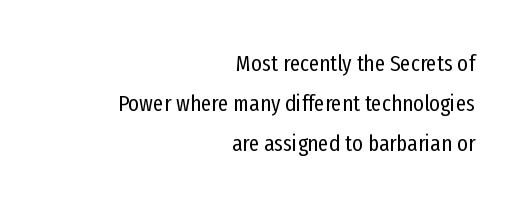
Tall strokes in this sample are plumb rather than angled. Casual observation: everything's shoved over to the right. The letters look calm and open, with moderate or lighter stems. Words appear dense and cohesive because spacing is normal.
